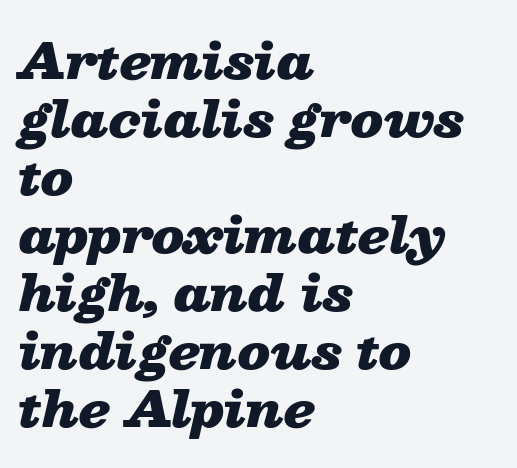
{"italic": "yes", "lean": "right", "slant_degrees": 13, "bold": "yes", "weight": "heavy", "width": "wide", "stroke_contrast": "low", "x_height": "medium", "monospaced": "no", "underline": "no", "align": "left", "line_spacing_ratio": 1.21, "letter_spacing": "normal", "letter_spacing_em": 0.0, "glyph_px": 48}
